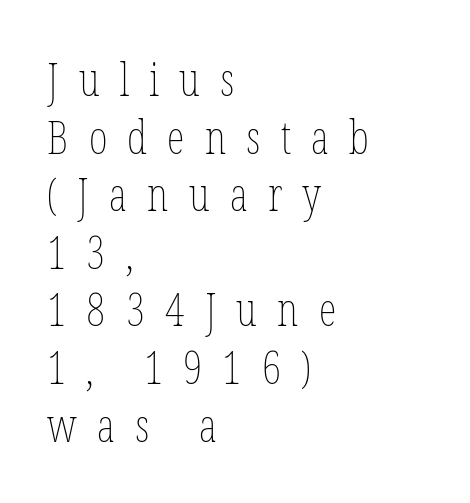
Q: Is the text bold? A: No.
Q: Is the text italic (slanted)? A: No, it is upright.
Q: Is the text underlined? A: No.
Q: How is the paragraph aligned? A: Left-aligned.
Q: Is the spacing between letters normal or unusually wide? A: Unusually wide.
Q: Is the spacing between lines tight, normal or loose? A: Normal.
Q: Width (condensed, normal, or wide)? A: Condensed.
Q: Stroke contrast? A: Low.
Q: x-height? A: Medium.
Q: Monospaced? A: No.
